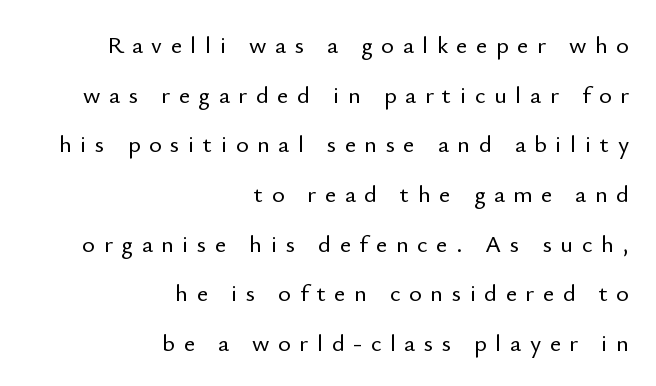
The image shows 24 px text type, upright; set right-aligned, loose line spacing (2.07x), unusually wide letter spacing (+0.36 em), not underlined.
